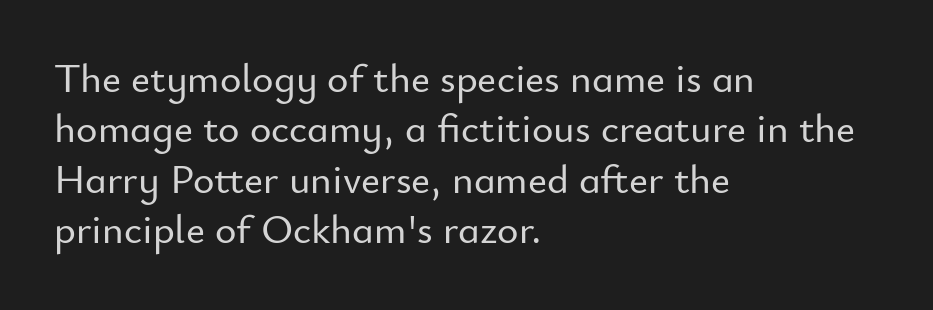
{"serif": "no", "italic": "no", "width": "normal", "stroke_contrast": "low", "x_height": "small", "monospaced": "no", "underline": "no", "align": "left", "line_spacing_ratio": 1.23, "letter_spacing": "normal", "letter_spacing_em": 0.0, "glyph_px": 41}
